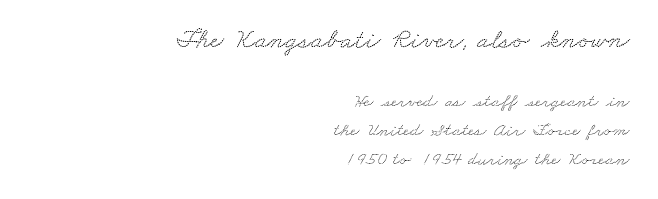
Q: Is the text underlined? A: No.
Q: How is the paragraph aligned? A: Right-aligned.
Q: Is the spacing between letters normal or unusually wide? A: Normal.
Q: Is the spacing between lines tight, normal or loose? A: Normal.
Q: Which block of text is set in a larger size, the first (top) or the second (bottom)? A: The first (top) one.
Q: Width (condensed, normal, or wide)? A: Wide.
Q: Stroke contrast? A: Low.
Q: x-height? A: Small.
Q: Monospaced? A: No.
